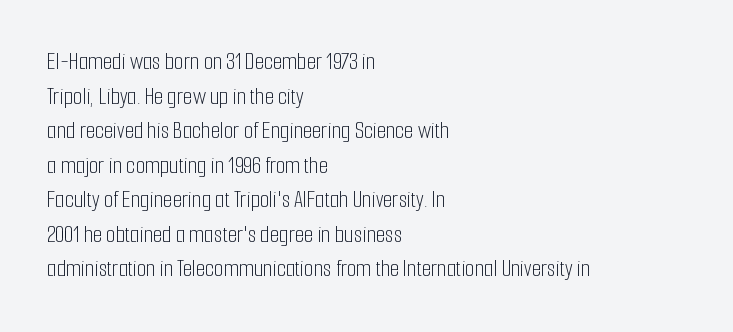
{"italic": "no", "bold": "no", "underline": "no", "align": "left", "line_spacing": "normal", "line_spacing_ratio": 1.44, "letter_spacing": "normal", "letter_spacing_em": 0.0, "glyph_px": 24}
